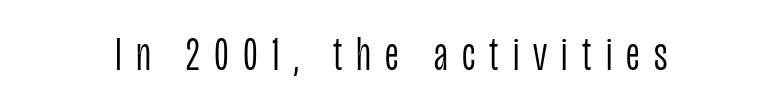
Note the varied advance widths — an 'i' is clearly narrower than an 'm'. On a weight scale, this lands at 450 or below. The letters stand upright; this is a roman face. The text was rendered using a sans face with plain stroke endings.
